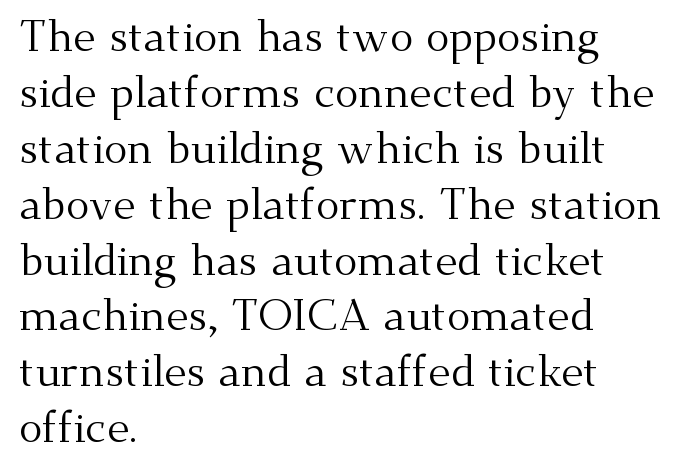
Q: Is the text bold? A: No.
Q: Is the text italic (slanted)? A: No, it is upright.
Q: Is the typeface a serif or a sans-serif typeface? A: Serif.
Q: Is the text underlined? A: No.
Q: How is the paragraph aligned? A: Left-aligned.
Q: Is the spacing between letters normal or unusually wide? A: Normal.
Q: Is the spacing between lines tight, normal or loose? A: Normal.
Q: Width (condensed, normal, or wide)? A: Normal.
Q: Stroke contrast? A: Medium.
Q: x-height? A: Small.
Q: Monospaced? A: No.
